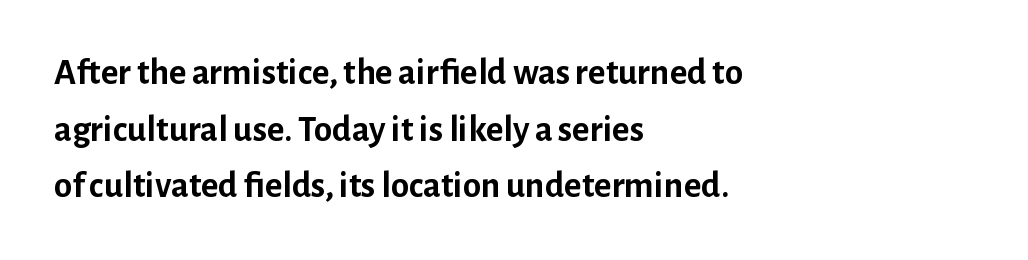
The image shows 37 px semibold sans-serif type, upright; set left-aligned, normal line spacing (1.53x), normal letter spacing, not underlined; low stroke contrast and a medium x-height.
